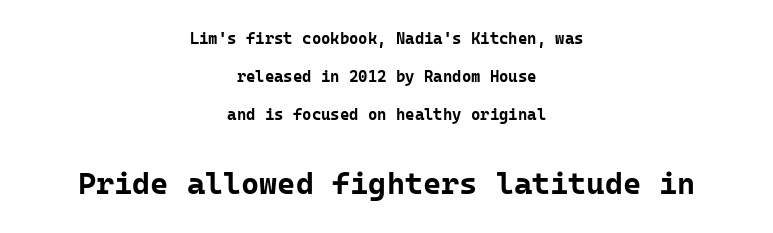
{"serif": "no", "italic": "no", "bold": "yes", "weight": "bold", "width": "normal", "stroke_contrast": "low", "x_height": "medium", "monospaced": "yes", "underline": "no", "align": "center", "line_spacing": "loose", "line_spacing_ratio": 2.37, "letter_spacing": "normal", "letter_spacing_em": 0.0, "larger_block": "second", "size_ratio": 1.94, "glyph_px": 31}
